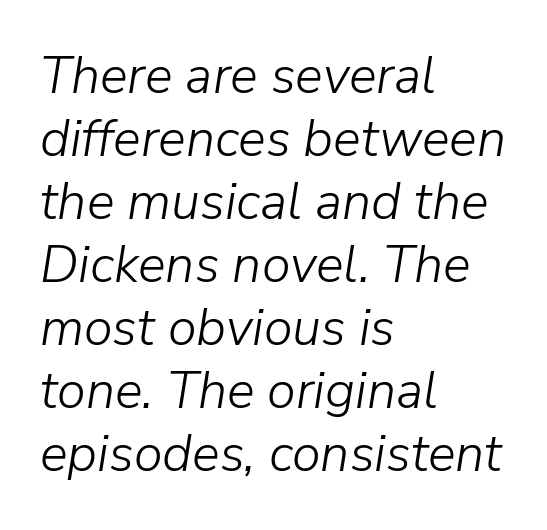
Each line starts at the same left margin while the right side varies. The cut favours lightness, reaching ordinary text weight at its darkest. Clear beneath every line of the passage. The rendering uses natural spacing where letterforms have individual widths. The letterforms sit shoulder to shoulder at normal distance. Rendered with sloped, italic letterforms.
